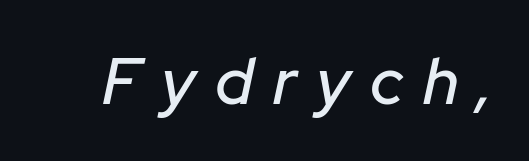
Q: Is the text italic (slanted)? A: Yes, it leans right by about 12 degrees.
Q: Is the text underlined? A: No.
Q: Is the spacing between letters normal or unusually wide? A: Unusually wide.
Q: Width (condensed, normal, or wide)? A: Normal.
Q: Stroke contrast? A: Low.
Q: x-height? A: Medium.
Q: Monospaced? A: No.
